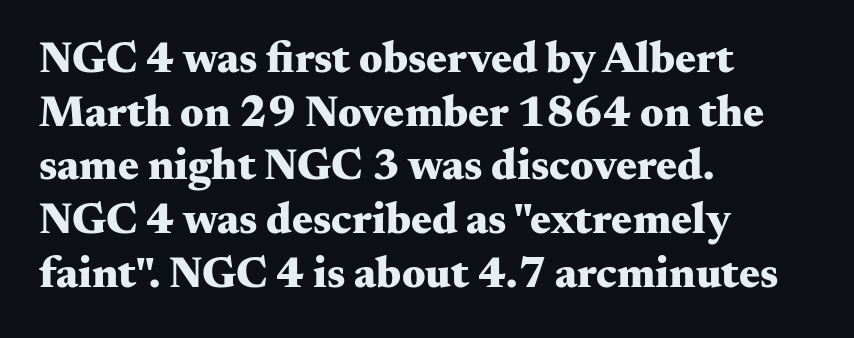
The image shows 44 px heavy, wide serif type, upright; set left-aligned, line spacing 1.22x, normal letter spacing, not underlined; medium stroke contrast and a small x-height.
